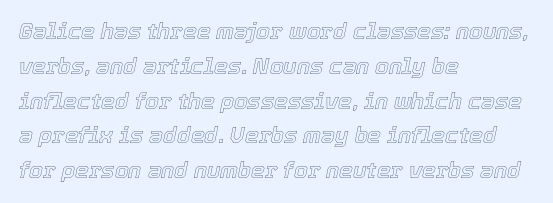
Q: Is the text italic (slanted)? A: Yes, it leans right by about 12 degrees.
Q: Is the text underlined? A: No.
Q: How is the paragraph aligned? A: Left-aligned.
Q: Is the spacing between letters normal or unusually wide? A: Normal.
Q: Is the spacing between lines tight, normal or loose? A: Normal.
